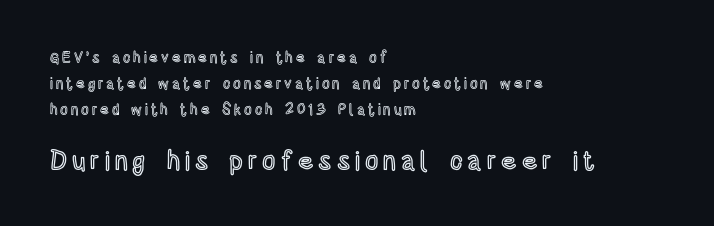
{"italic": "no", "underline": "no", "align": "left", "line_spacing_ratio": 1.72, "larger_block": "second", "size_ratio": 1.73, "glyph_px": 26}
